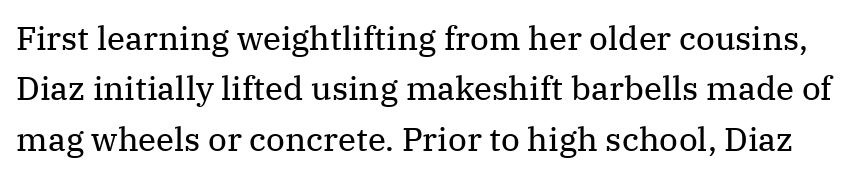
{"serif": "yes", "italic": "no", "bold": "no", "weight": "regular", "width": "normal", "stroke_contrast": "medium", "x_height": "medium", "monospaced": "no", "underline": "no", "line_spacing": "normal", "line_spacing_ratio": 1.53, "letter_spacing": "normal", "letter_spacing_em": 0.0, "glyph_px": 33}
